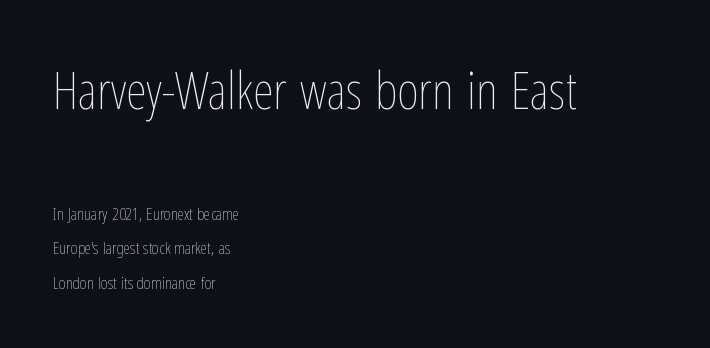
Q: Is the text bold? A: No.
Q: Is the text italic (slanted)? A: No, it is upright.
Q: Is the text underlined? A: No.
Q: How is the paragraph aligned? A: Left-aligned.
Q: Is the spacing between letters normal or unusually wide? A: Normal.
Q: Is the spacing between lines tight, normal or loose? A: Loose.
Q: Which block of text is set in a larger size, the first (top) or the second (bottom)? A: The first (top) one.
Q: Width (condensed, normal, or wide)? A: Condensed.
Q: Stroke contrast? A: Low.
Q: x-height? A: Medium.
Q: Monospaced? A: No.
